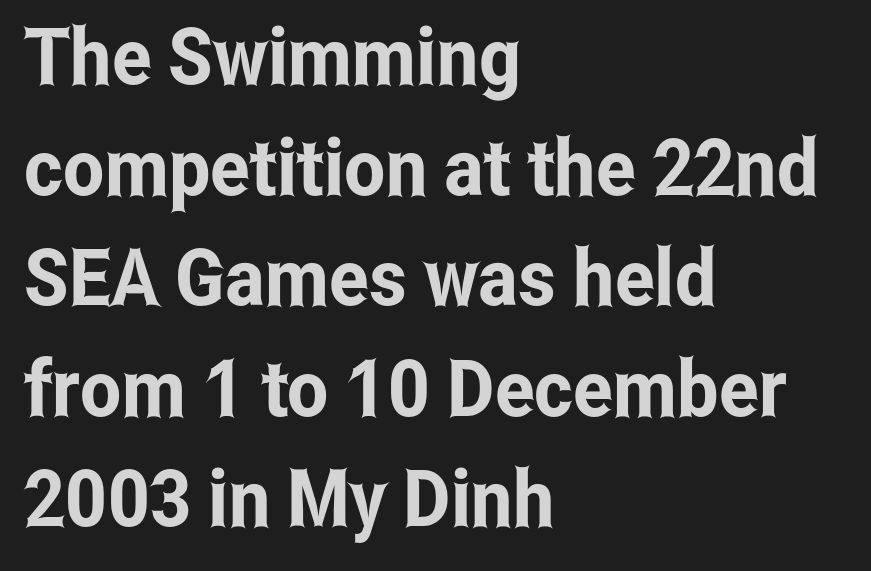
{"serif": "no", "italic": "no", "width": "condensed", "stroke_contrast": "low", "x_height": "medium", "monospaced": "no", "underline": "no", "align": "left", "line_spacing": "normal", "line_spacing_ratio": 1.4, "letter_spacing": "normal", "letter_spacing_em": 0.0, "glyph_px": 79}
